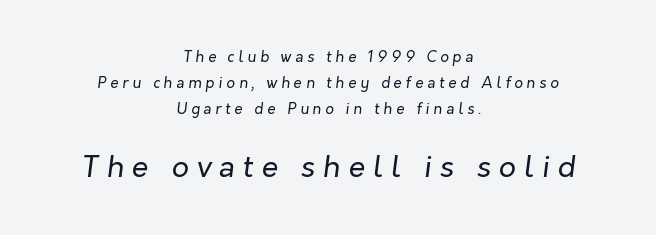
{"italic": "yes", "lean": "right", "slant_degrees": 7, "bold": "no", "weight": "regular", "width": "normal", "stroke_contrast": "low", "x_height": "medium", "monospaced": "no", "underline": "no", "align": "center", "line_spacing_ratio": 1.73, "letter_spacing": "wide", "letter_spacing_em": 0.26, "larger_block": "second", "size_ratio": 2.0, "glyph_px": 30}
